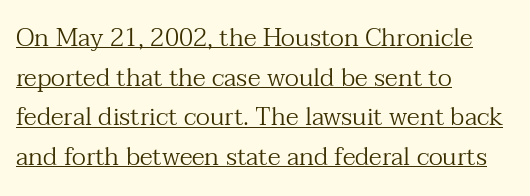
The image shows 25 px text type, upright; set left-aligned, normal line spacing (1.59x), normal letter spacing, underlined.
